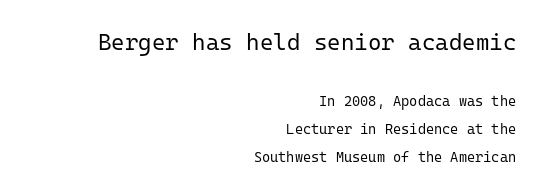
{"italic": "no", "bold": "no", "underline": "no", "align": "right", "line_spacing": "loose", "line_spacing_ratio": 2.02, "letter_spacing": "normal", "letter_spacing_em": 0.0, "larger_block": "first", "size_ratio": 1.64, "glyph_px": 23}
